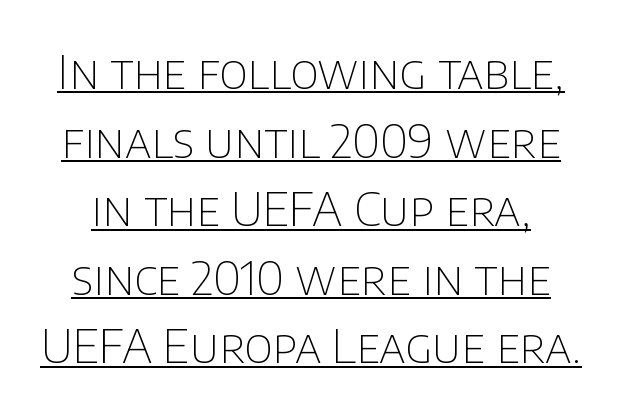
The image shows 47 px thin sans-serif type, upright; set normal line spacing (1.46x), normal letter spacing, underlined; low stroke contrast and a large x-height.
